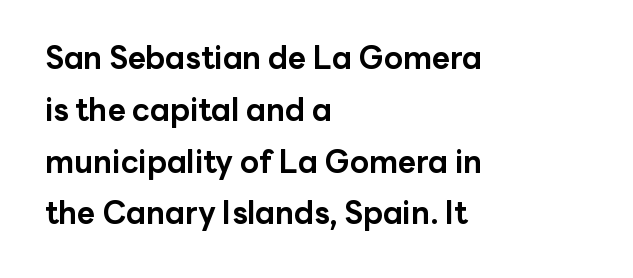
The image shows 31 px bold sans-serif type, upright; set left-aligned, normal line spacing (1.67x), normal letter spacing, not underlined; low stroke contrast and a medium x-height.
